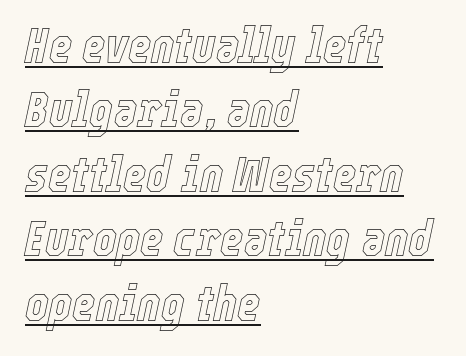
Q: Is the text italic (slanted)? A: Yes, it leans right by about 12 degrees.
Q: Is the text underlined? A: Yes.
Q: How is the paragraph aligned? A: Left-aligned.
Q: Is the spacing between letters normal or unusually wide? A: Normal.
Q: Is the spacing between lines tight, normal or loose? A: Normal.
Q: Width (condensed, normal, or wide)? A: Condensed.
Q: x-height? A: Medium.
Q: Monospaced? A: No.
